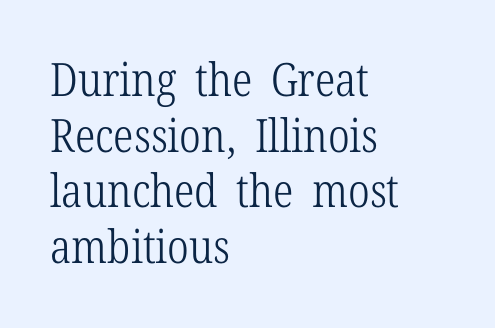
Q: Is the text bold? A: No.
Q: Is the text italic (slanted)? A: No, it is upright.
Q: Is the typeface a serif or a sans-serif typeface? A: Serif.
Q: Is the text underlined? A: No.
Q: How is the paragraph aligned? A: Left-aligned.
Q: Is the spacing between letters normal or unusually wide? A: Normal.
Q: Width (condensed, normal, or wide)? A: Condensed.
Q: Stroke contrast? A: Low.
Q: x-height? A: Medium.
Q: Monospaced? A: No.
